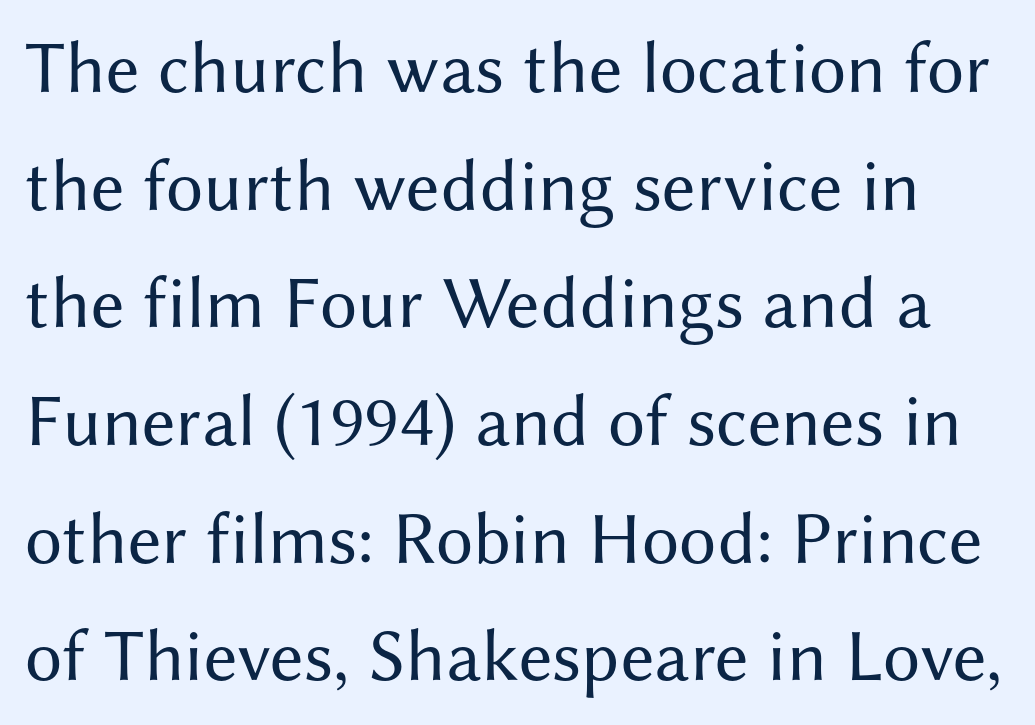
{"serif": "no", "italic": "no", "bold": "no", "weight": "regular", "width": "normal", "stroke_contrast": "medium", "x_height": "medium", "monospaced": "no", "underline": "no", "line_spacing": "normal", "line_spacing_ratio": 1.59, "letter_spacing": "normal", "letter_spacing_em": 0.0, "glyph_px": 74}
